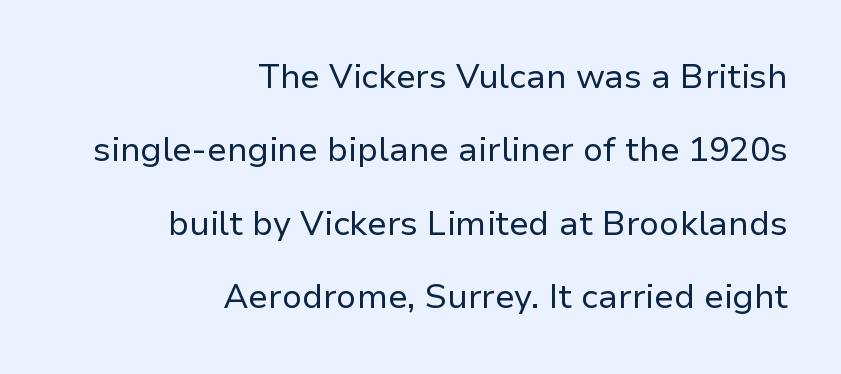
Q: Is the text bold? A: No.
Q: Is the text italic (slanted)? A: No, it is upright.
Q: Is the typeface a serif or a sans-serif typeface? A: Sans-serif.
Q: Is the text underlined? A: No.
Q: How is the paragraph aligned? A: Right-aligned.
Q: Is the spacing between letters normal or unusually wide? A: Normal.
Q: Is the spacing between lines tight, normal or loose? A: Loose.
Q: Width (condensed, normal, or wide)? A: Normal.
Q: Stroke contrast? A: Low.
Q: x-height? A: Medium.
Q: Monospaced? A: No.
